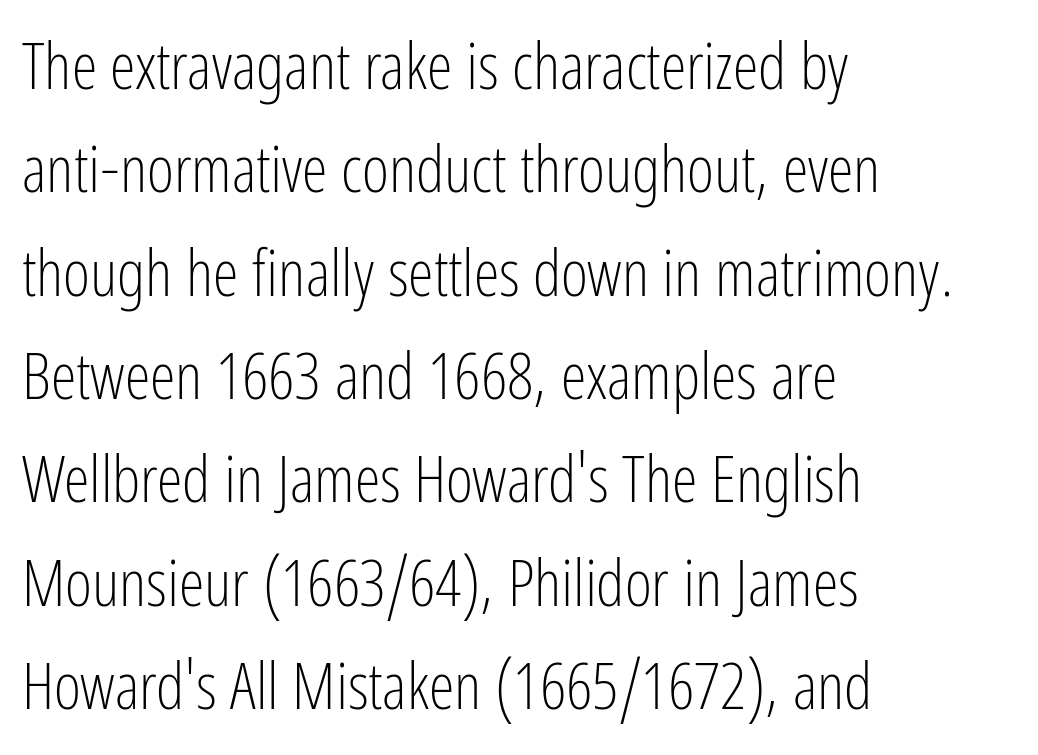
{"serif": "no", "italic": "no", "bold": "no", "weight": "light", "width": "condensed", "stroke_contrast": "low", "x_height": "medium", "monospaced": "no", "underline": "no", "align": "left", "line_spacing": "normal", "line_spacing_ratio": 1.59, "letter_spacing": "normal", "letter_spacing_em": 0.0, "glyph_px": 65}
